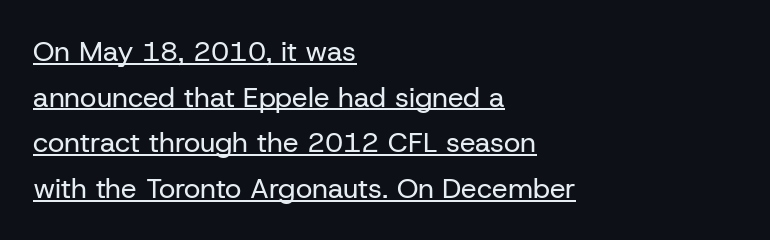
{"serif": "no", "italic": "no", "bold": "no", "weight": "regular", "width": "normal", "stroke_contrast": "low", "x_height": "medium", "monospaced": "no", "underline": "yes", "align": "left", "line_spacing": "normal", "line_spacing_ratio": 1.63, "letter_spacing": "normal", "letter_spacing_em": 0.0, "glyph_px": 28}
